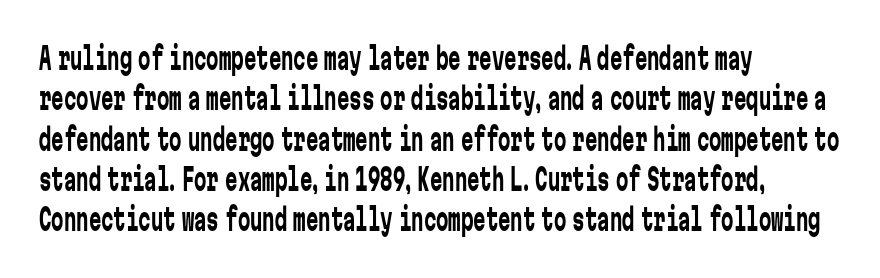
{"serif": "no", "italic": "no", "bold": "no", "weight": "regular", "width": "condensed", "stroke_contrast": "low", "x_height": "medium", "monospaced": "yes", "underline": "no", "align": "left", "line_spacing": "normal", "line_spacing_ratio": 1.3, "letter_spacing": "normal", "letter_spacing_em": 0.0, "glyph_px": 31}
